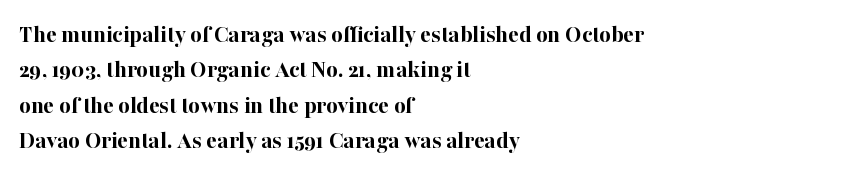
Q: Is the text bold? A: Yes.
Q: Is the text italic (slanted)? A: No, it is upright.
Q: Is the text underlined? A: No.
Q: How is the paragraph aligned? A: Left-aligned.
Q: Is the spacing between letters normal or unusually wide? A: Normal.
Q: Is the spacing between lines tight, normal or loose? A: Normal.
